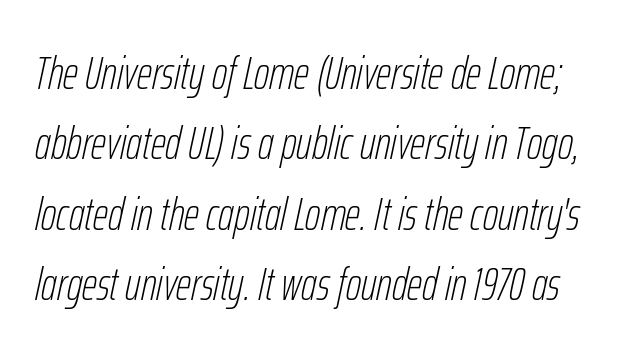
Q: Is the text bold? A: No.
Q: Is the text italic (slanted)? A: Yes, it leans right by about 12 degrees.
Q: Is the text underlined? A: No.
Q: Is the spacing between letters normal or unusually wide? A: Normal.
Q: Is the spacing between lines tight, normal or loose? A: Normal.
Q: Width (condensed, normal, or wide)? A: Condensed.
Q: Stroke contrast? A: Low.
Q: x-height? A: Medium.
Q: Monospaced? A: No.
